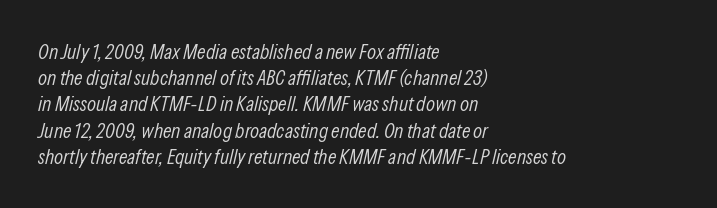
Q: Is the text bold? A: No.
Q: Is the text italic (slanted)? A: Yes, it leans right by about 13 degrees.
Q: Is the text underlined? A: No.
Q: How is the paragraph aligned? A: Left-aligned.
Q: Is the spacing between letters normal or unusually wide? A: Normal.
Q: Is the spacing between lines tight, normal or loose? A: Normal.
